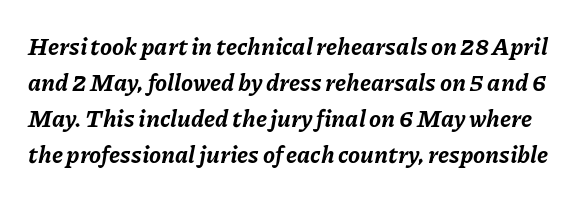
Q: Is the text bold? A: Yes.
Q: Is the text italic (slanted)? A: Yes, it leans right by about 11 degrees.
Q: Is the text underlined? A: No.
Q: Is the spacing between letters normal or unusually wide? A: Normal.
Q: Is the spacing between lines tight, normal or loose? A: Normal.
